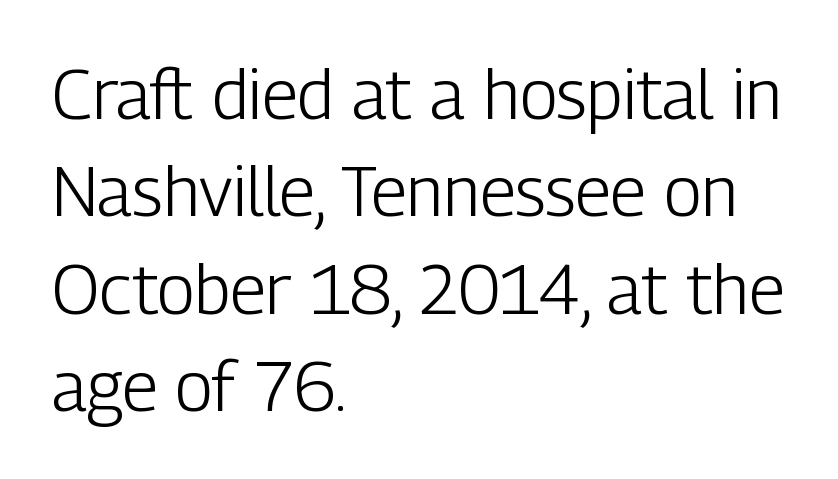
{"serif": "no", "italic": "no", "bold": "no", "weight": "light", "width": "condensed", "stroke_contrast": "low", "x_height": "medium", "monospaced": "no", "underline": "no", "align": "left", "line_spacing": "normal", "line_spacing_ratio": 1.41, "letter_spacing": "normal", "letter_spacing_em": 0.0, "glyph_px": 69}
